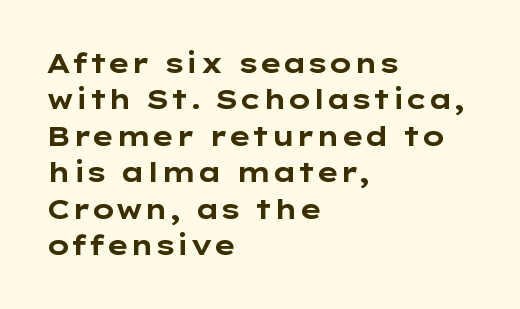
The lettering stays uniformly vertical, giving the passage a roman look. Letters rest on an invisible, unmarked baseline. This block has exactly the height ordinary leading produces. Spacing between characters is what you'd get straight out of the box. Notice how thick the strokes are: this is what a full bold looks like.
